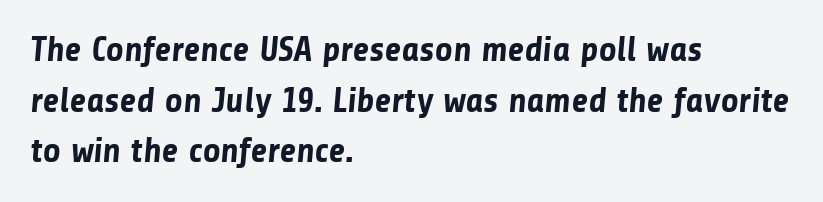
{"serif": "no", "bold": "yes", "weight": "bold", "width": "normal", "stroke_contrast": "low", "x_height": "medium", "monospaced": "no", "underline": "no", "align": "left", "line_spacing": "normal", "line_spacing_ratio": 1.45, "letter_spacing": "normal", "letter_spacing_em": 0.0, "glyph_px": 35}
